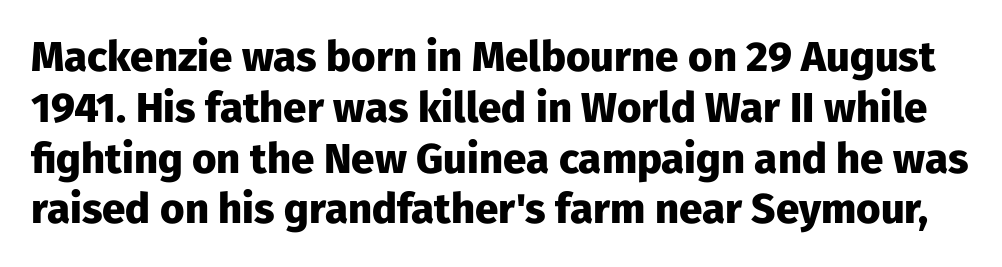
Q: Is the text bold? A: Yes.
Q: Is the text italic (slanted)? A: No, it is upright.
Q: Is the typeface a serif or a sans-serif typeface? A: Sans-serif.
Q: Is the text underlined? A: No.
Q: Is the spacing between letters normal or unusually wide? A: Normal.
Q: Width (condensed, normal, or wide)? A: Normal.
Q: Stroke contrast? A: Low.
Q: x-height? A: Medium.
Q: Monospaced? A: No.
